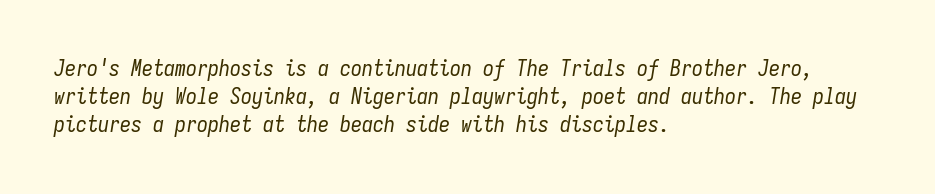
{"italic": "yes", "lean": "right", "slant_degrees": 9, "bold": "no", "underline": "no", "align": "left", "line_spacing": "normal", "line_spacing_ratio": 1.28, "letter_spacing": "normal", "letter_spacing_em": 0.0, "glyph_px": 22}
